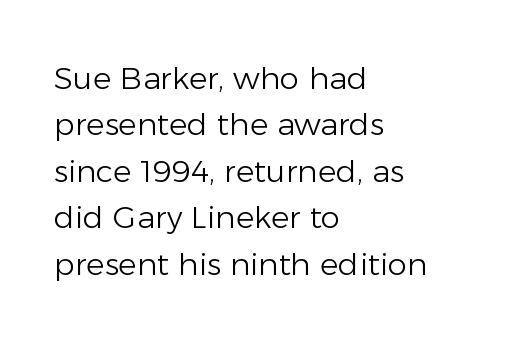
Q: Is the text bold? A: No.
Q: Is the text italic (slanted)? A: No, it is upright.
Q: Is the typeface a serif or a sans-serif typeface? A: Sans-serif.
Q: Is the text underlined? A: No.
Q: How is the paragraph aligned? A: Left-aligned.
Q: Is the spacing between letters normal or unusually wide? A: Normal.
Q: Is the spacing between lines tight, normal or loose? A: Normal.
Q: Width (condensed, normal, or wide)? A: Normal.
Q: Stroke contrast? A: Low.
Q: x-height? A: Medium.
Q: Monospaced? A: No.
